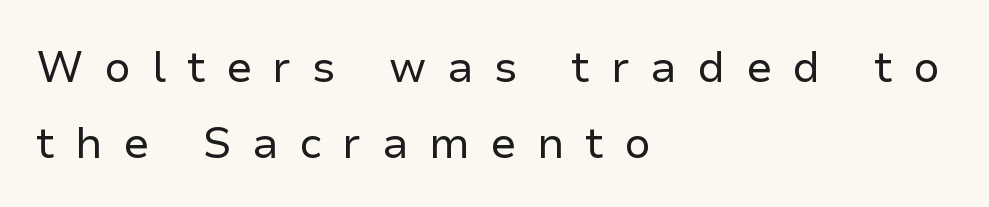
{"serif": "no", "italic": "no", "bold": "no", "weight": "regular", "width": "normal", "stroke_contrast": "low", "x_height": "medium", "monospaced": "no", "underline": "no", "align": "left", "line_spacing_ratio": 1.76, "letter_spacing": "wide", "letter_spacing_em": 0.48, "glyph_px": 43}
